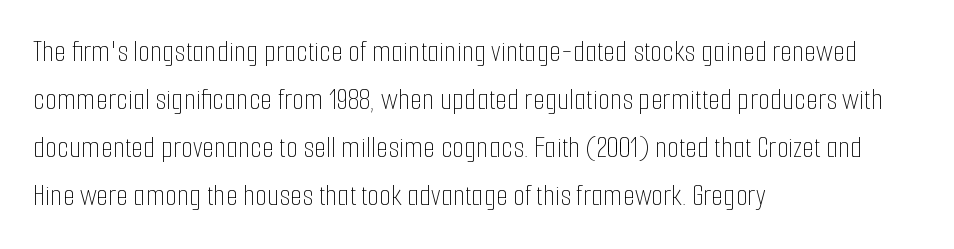
The letters advance in unequal steps, a hallmark of proportional type. Clear beneath every line of the passage. Caption: face not bold, strokes unweighted. Students, note that the glyphs here touch the page at normal intervals. The block of text has a typical density, with ordinary space between rows. Style check: upright.
